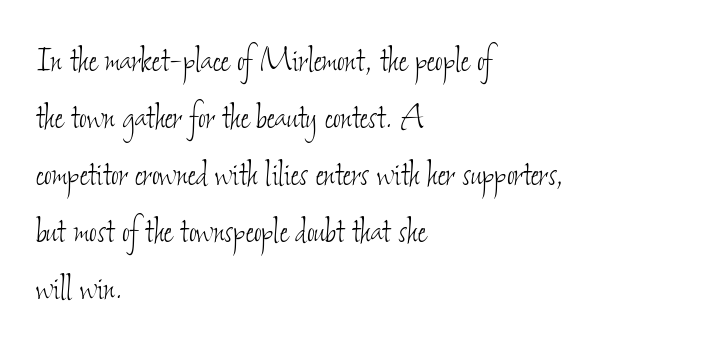
The image shows 42 px thin, condensed type; set left-aligned, normal line spacing (1.36x), normal letter spacing, not underlined; low stroke contrast and a small x-height.
